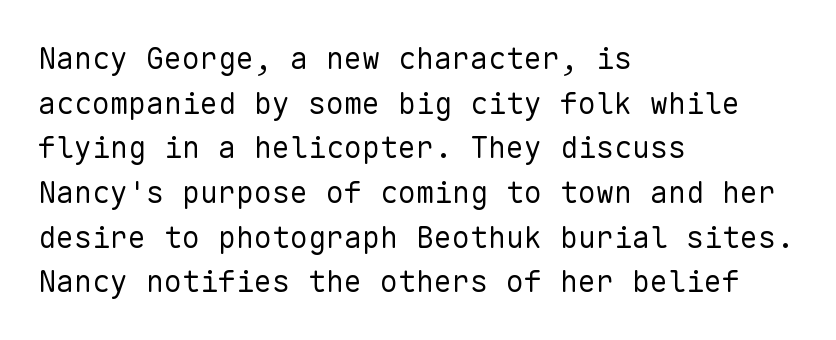
Q: Is the text bold? A: No.
Q: Is the text italic (slanted)? A: No, it is upright.
Q: Is the typeface a serif or a sans-serif typeface? A: Sans-serif.
Q: Is the text underlined? A: No.
Q: How is the paragraph aligned? A: Left-aligned.
Q: Is the spacing between letters normal or unusually wide? A: Normal.
Q: Is the spacing between lines tight, normal or loose? A: Normal.
Q: Width (condensed, normal, or wide)? A: Normal.
Q: Stroke contrast? A: Low.
Q: x-height? A: Medium.
Q: Monospaced? A: Yes.
